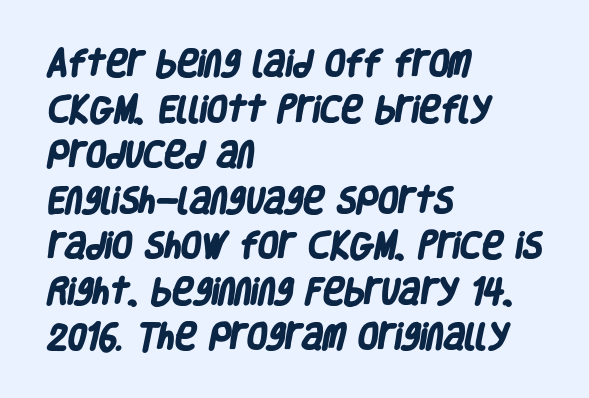
Q: Is the text bold? A: Yes.
Q: Is the typeface a serif or a sans-serif typeface? A: Sans-serif.
Q: Is the text underlined? A: No.
Q: How is the paragraph aligned? A: Left-aligned.
Q: Is the spacing between letters normal or unusually wide? A: Normal.
Q: Is the spacing between lines tight, normal or loose? A: Normal.
Q: Width (condensed, normal, or wide)? A: Condensed.
Q: Stroke contrast? A: Low.
Q: x-height? A: Large.
Q: Monospaced? A: No.
